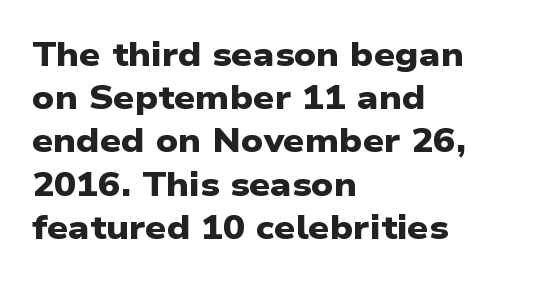
Letter spacing: default. What's the leading like? Ordinary, nothing unusual. Any mark beneath the type? The region is blank. The rendering uses natural spacing where letterforms have individual widths. In terms of weight, the rendering is a true, heavy bold.
